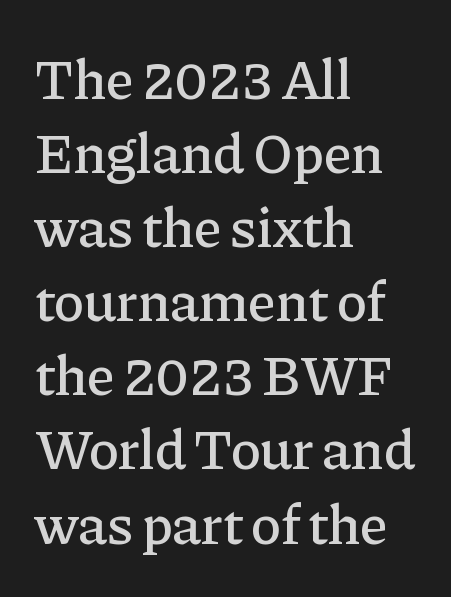
The image shows 57 px serif type, upright; set left-aligned, normal line spacing (1.3x), normal letter spacing, not underlined; low stroke contrast and a medium x-height.
